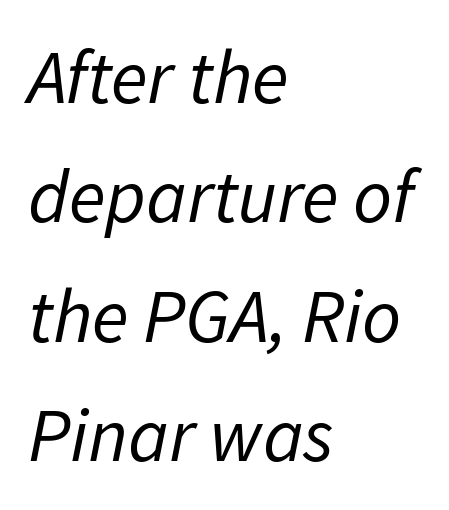
{"italic": "yes", "lean": "right", "slant_degrees": 11, "bold": "no", "weight": "regular", "width": "normal", "stroke_contrast": "low", "x_height": "medium", "monospaced": "no", "underline": "no", "align": "left", "line_spacing": "normal", "line_spacing_ratio": 1.57, "letter_spacing": "normal", "letter_spacing_em": 0.0, "glyph_px": 76}
